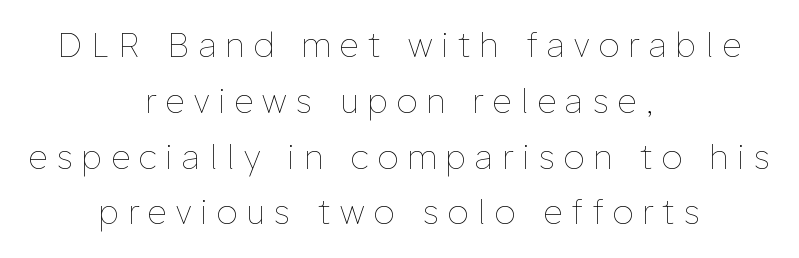
The image shows 33 px thin type, upright; set centered, normal line spacing (1.69x), unusually wide letter spacing (+0.29 em), not underlined; low stroke contrast and a medium x-height.
